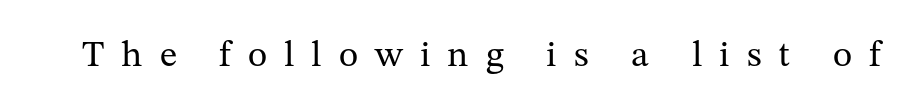
{"serif": "yes", "italic": "no", "bold": "no", "weight": "regular", "width": "normal", "stroke_contrast": "medium", "x_height": "medium", "monospaced": "no", "underline": "no", "letter_spacing": "wide", "letter_spacing_em": 0.46, "glyph_px": 37}
